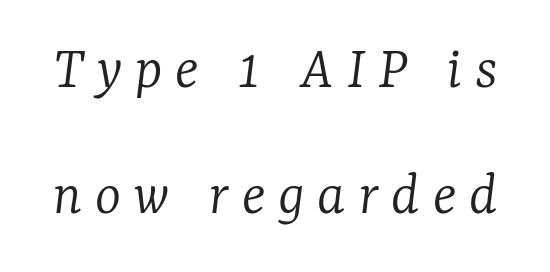
Q: Is the text bold? A: No.
Q: Is the text italic (slanted)? A: Yes, it leans right by about 7 degrees.
Q: Is the typeface a serif or a sans-serif typeface? A: Serif.
Q: Is the text underlined? A: No.
Q: Is the spacing between letters normal or unusually wide? A: Unusually wide.
Q: Is the spacing between lines tight, normal or loose? A: Loose.
Q: Width (condensed, normal, or wide)? A: Normal.
Q: Stroke contrast? A: Low.
Q: x-height? A: Medium.
Q: Monospaced? A: No.
